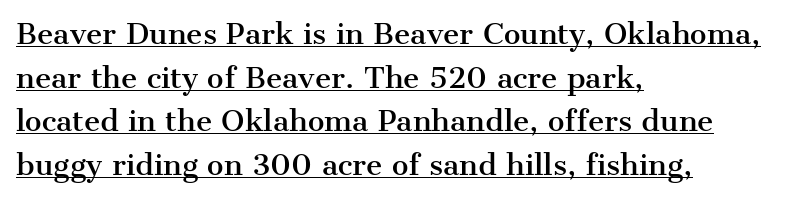
{"serif": "yes", "italic": "no", "width": "normal", "stroke_contrast": "medium", "x_height": "medium", "monospaced": "no", "underline": "yes", "align": "left", "line_spacing": "normal", "line_spacing_ratio": 1.56, "letter_spacing": "normal", "letter_spacing_em": 0.0, "glyph_px": 28}
